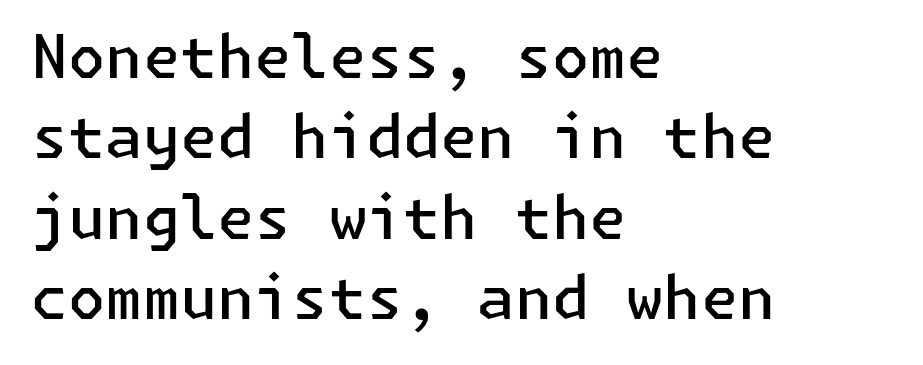
The image shows 60 px semibold sans-serif type, upright; set left-aligned, normal line spacing (1.34x), normal letter spacing, not underlined; low stroke contrast and a medium x-height.
